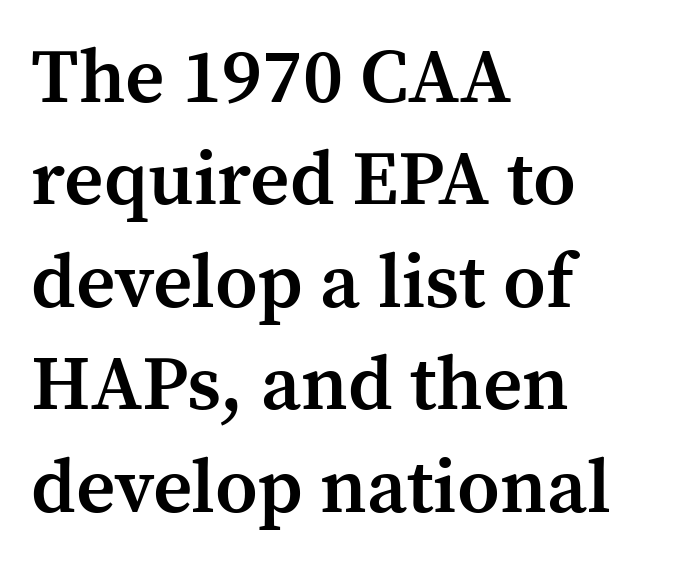
The image shows 77 px semibold serif type, upright; set left-aligned, normal line spacing (1.33x), normal letter spacing, not underlined; medium stroke contrast and a medium x-height.
